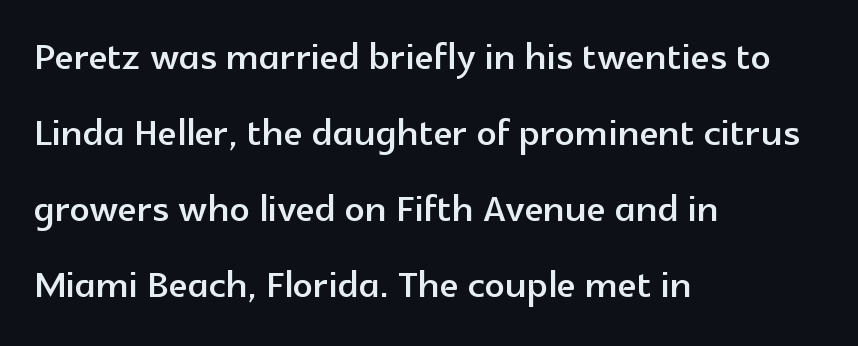
Q: Is the text italic (slanted)? A: No, it is upright.
Q: Is the typeface a serif or a sans-serif typeface? A: Sans-serif.
Q: Is the text underlined? A: No.
Q: How is the paragraph aligned? A: Left-aligned.
Q: Is the spacing between letters normal or unusually wide? A: Normal.
Q: Is the spacing between lines tight, normal or loose? A: Normal.
Q: Width (condensed, normal, or wide)? A: Normal.
Q: x-height? A: Medium.
Q: Monospaced? A: No.
